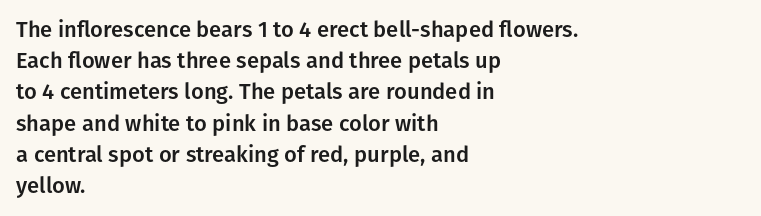
Q: Is the text italic (slanted)? A: No, it is upright.
Q: Is the text underlined? A: No.
Q: How is the paragraph aligned? A: Left-aligned.
Q: Is the spacing between letters normal or unusually wide? A: Normal.
Q: Is the spacing between lines tight, normal or loose? A: Normal.
